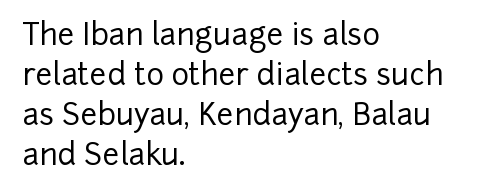
{"serif": "no", "italic": "no", "width": "normal", "stroke_contrast": "low", "x_height": "medium", "monospaced": "no", "underline": "no", "align": "left", "line_spacing": "normal", "line_spacing_ratio": 1.33, "letter_spacing": "normal", "letter_spacing_em": 0.0, "glyph_px": 30}
